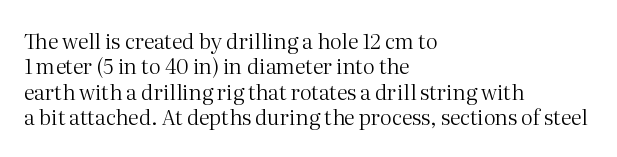
{"italic": "no", "bold": "no", "underline": "no", "align": "left", "line_spacing_ratio": 1.21, "letter_spacing": "normal", "letter_spacing_em": 0.0, "glyph_px": 21}
